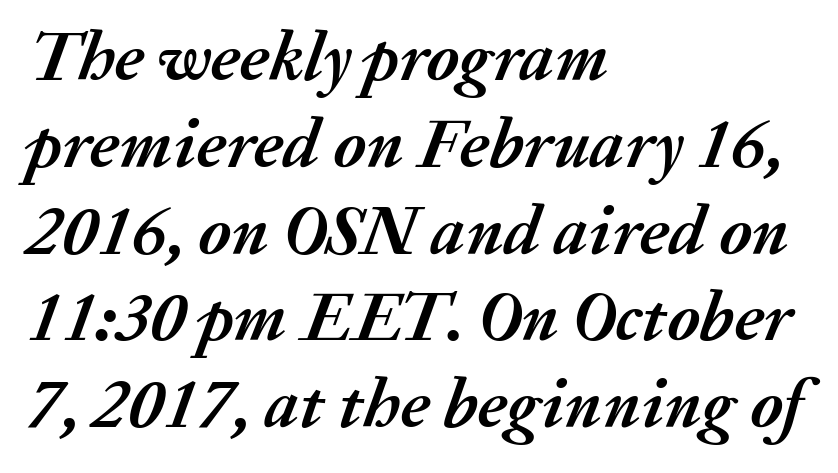
Character widths vary here, with narrow letters taking less room than wide ones. Tracking here is standard; glyphs follow each other at the usual distance. Tall strokes in this sample are angled rather than plumb. Unmarked baselines from the first word to the last. You'd pick this weight for a headline — it's a proper bold. The typesetter chose a ragged-right arrangement here.
